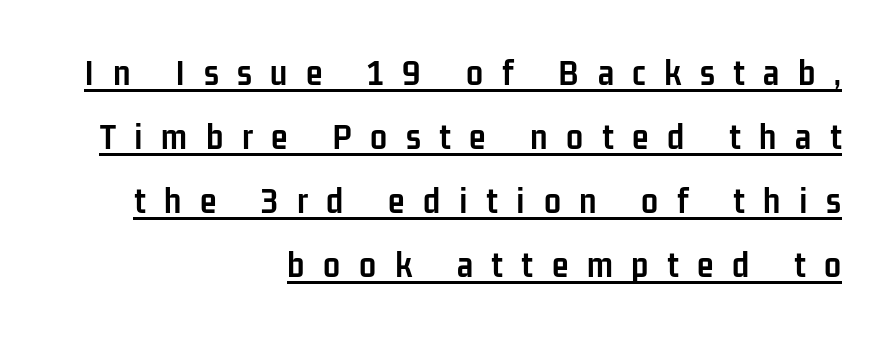
Horizontal bands of white between lines are of average thickness. To sum up the face: it is a sans, with no serifs. Varying glyph widths throughout — classic text-font behaviour. The words here are underlined.
